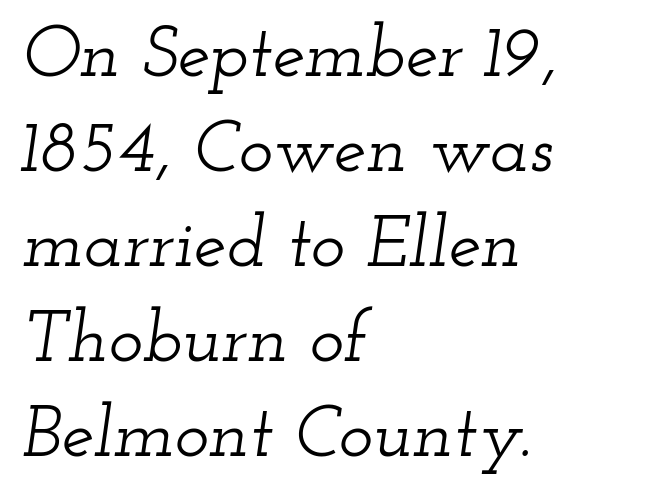
Does the lettering tilt? It does — this is italic. This rendering leaves character spacing at its baseline value. Does the copy run flush right? No — it runs flush left. The rendering shows small feet on the letterforms — a serif design. What's the leading like? Ordinary, nothing unusual. Is this a fixed-width face? No — the glyphs have proportional, varying widths.
